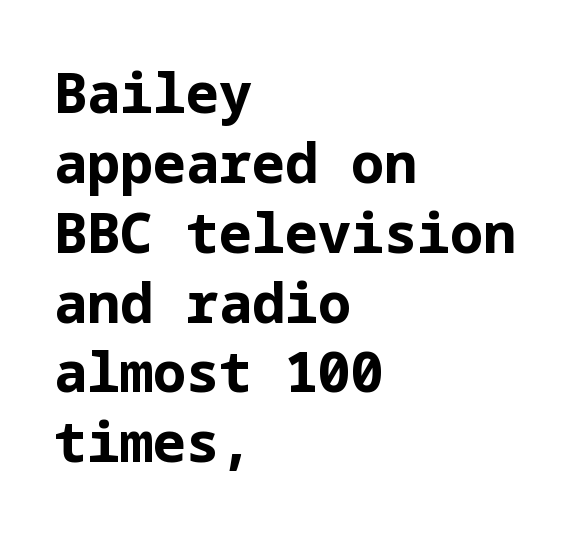
{"serif": "no", "italic": "no", "bold": "yes", "weight": "bold", "width": "normal", "stroke_contrast": "low", "x_height": "medium", "underline": "no", "align": "left", "line_spacing": "normal", "line_spacing_ratio": 1.27, "letter_spacing": "normal", "letter_spacing_em": 0.0, "glyph_px": 55}
